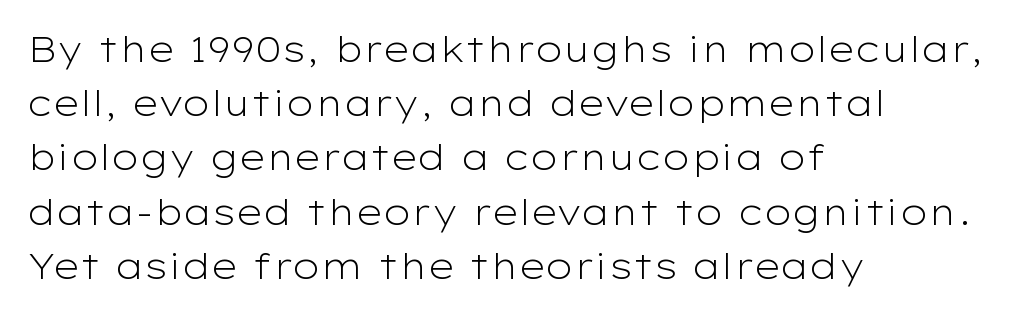
{"serif": "no", "italic": "no", "bold": "no", "weight": "light", "width": "wide", "stroke_contrast": "low", "x_height": "medium", "monospaced": "no", "underline": "no", "align": "left", "line_spacing": "normal", "line_spacing_ratio": 1.55, "letter_spacing": "normal", "letter_spacing_em": 0.0, "glyph_px": 35}
